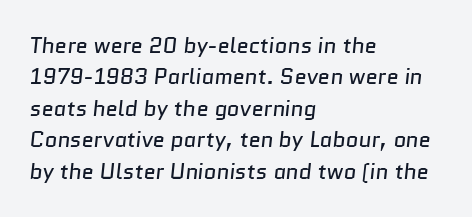
The image shows 22 px text type; set left-aligned, normal line spacing (1.43x), normal letter spacing, not underlined.
